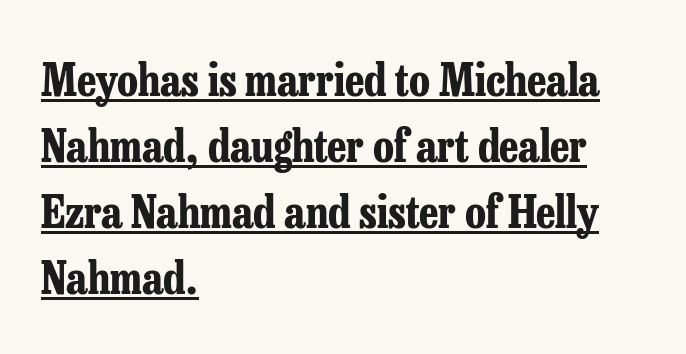
The image shows 44 px bold, condensed serif type, upright; set left-aligned, normal line spacing (1.5x), normal letter spacing, underlined; low stroke contrast and a medium x-height.
